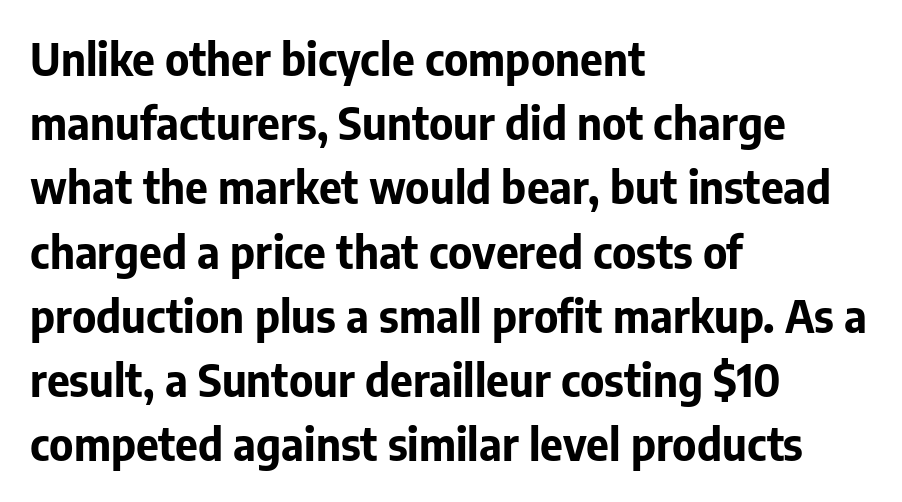
{"serif": "no", "italic": "no", "bold": "yes", "weight": "bold", "width": "normal", "stroke_contrast": "low", "x_height": "medium", "monospaced": "no", "underline": "no", "align": "left", "line_spacing": "normal", "line_spacing_ratio": 1.46, "letter_spacing": "normal", "letter_spacing_em": 0.0, "glyph_px": 44}
